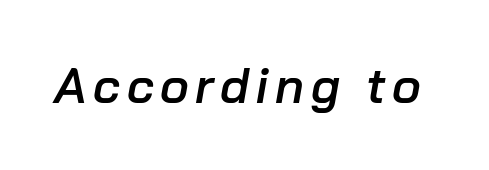
{"italic": "yes", "lean": "right", "slant_degrees": 10, "bold": "semi", "weight": "semibold", "width": "normal", "stroke_contrast": "low", "x_height": "medium", "monospaced": "no", "underline": "no", "glyph_px": 49}
